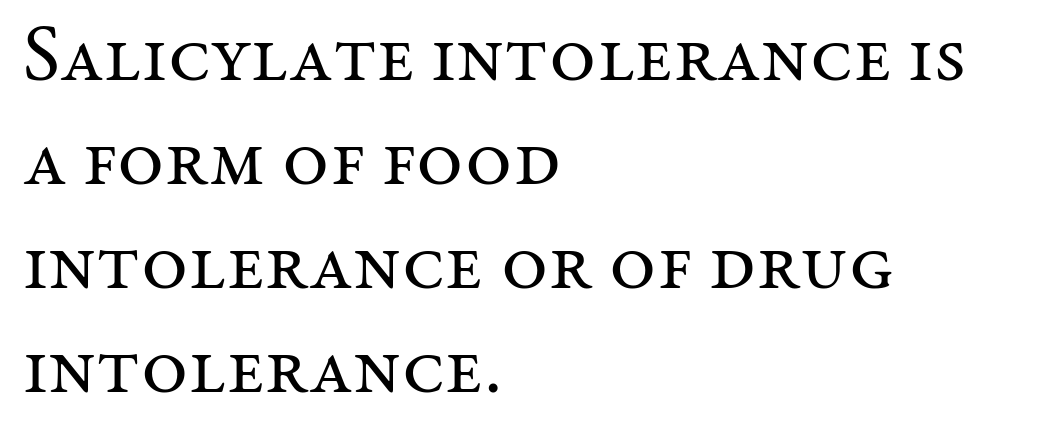
{"serif": "yes", "italic": "no", "bold": "no", "weight": "regular", "width": "normal", "stroke_contrast": "medium", "x_height": "medium", "monospaced": "no", "underline": "no", "align": "left", "line_spacing": "normal", "line_spacing_ratio": 1.3, "letter_spacing": "normal", "letter_spacing_em": 0.0, "glyph_px": 80}
